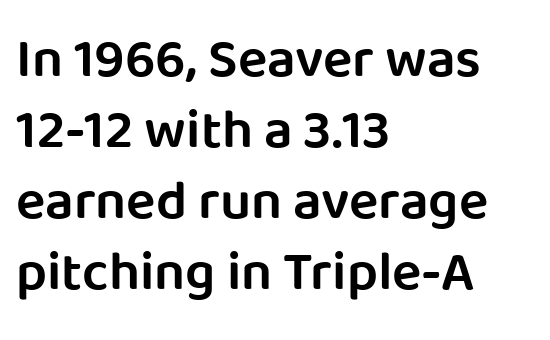
{"serif": "no", "italic": "no", "bold": "semi", "weight": "semibold", "width": "normal", "stroke_contrast": "low", "x_height": "large", "monospaced": "no", "underline": "no", "align": "left", "line_spacing": "normal", "line_spacing_ratio": 1.29, "letter_spacing": "normal", "letter_spacing_em": 0.0, "glyph_px": 55}
